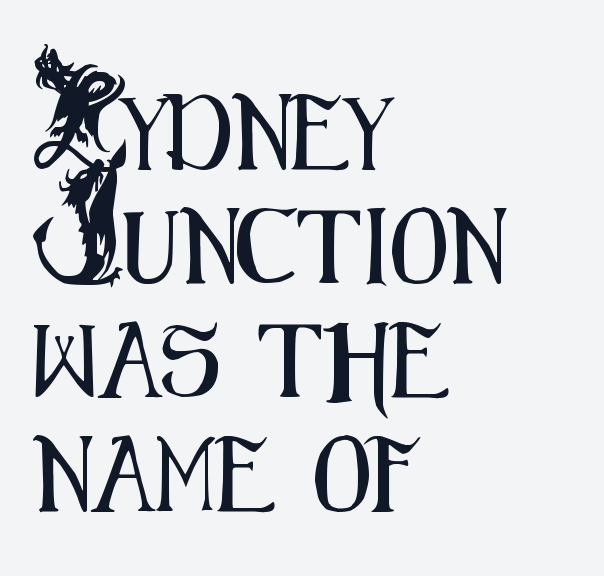
The image shows 75 px condensed sans-serif type, upright; set left-aligned, normal line spacing (1.52x), normal letter spacing, not underlined; medium stroke contrast and a small x-height.
